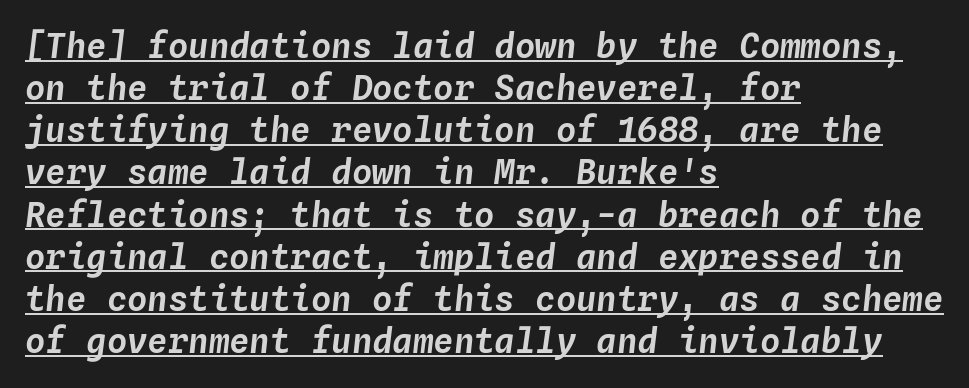
{"italic": "yes", "lean": "right", "slant_degrees": 4, "width": "normal", "stroke_contrast": "low", "x_height": "medium", "monospaced": "yes", "underline": "yes", "align": "left", "line_spacing_ratio": 1.24, "letter_spacing": "normal", "letter_spacing_em": 0.0, "glyph_px": 34}
